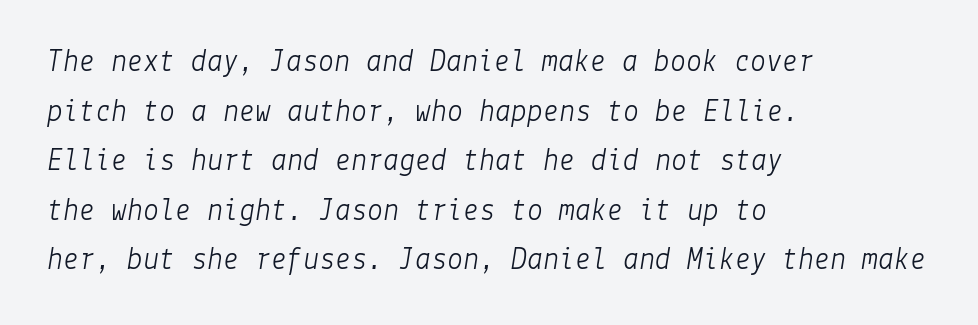
Q: Is the text bold? A: No.
Q: Is the text italic (slanted)? A: Yes, it leans right by about 9 degrees.
Q: Is the text underlined? A: No.
Q: How is the paragraph aligned? A: Left-aligned.
Q: Is the spacing between letters normal or unusually wide? A: Normal.
Q: Is the spacing between lines tight, normal or loose? A: Normal.
Q: Width (condensed, normal, or wide)? A: Normal.
Q: Stroke contrast? A: Low.
Q: x-height? A: Medium.
